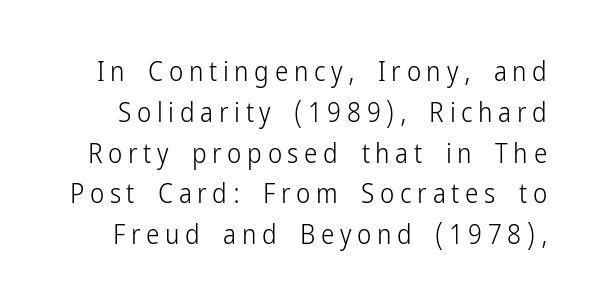
Q: Is the text bold? A: No.
Q: Is the text italic (slanted)? A: No, it is upright.
Q: Is the text underlined? A: No.
Q: Is the spacing between letters normal or unusually wide? A: Unusually wide.
Q: Is the spacing between lines tight, normal or loose? A: Normal.
